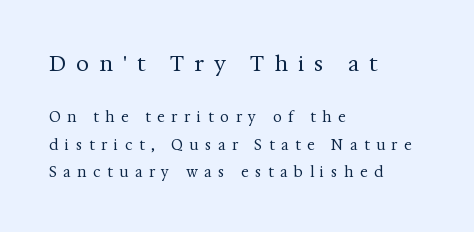
{"italic": "no", "bold": "no", "underline": "no", "align": "left", "line_spacing": "loose", "line_spacing_ratio": 1.97, "letter_spacing": "wide", "letter_spacing_em": 0.48, "larger_block": "first", "size_ratio": 1.5, "glyph_px": 21}
